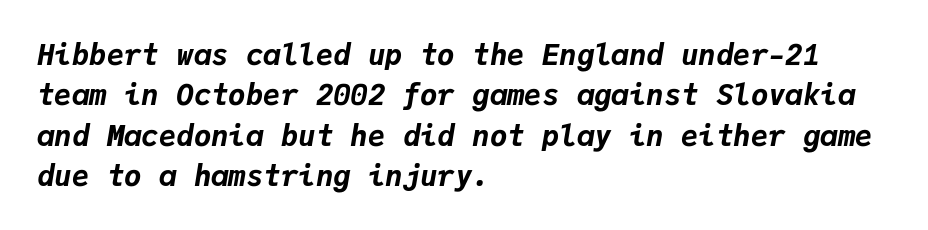
Q: Is the text bold? A: Yes.
Q: Is the text italic (slanted)? A: Yes, it leans right by about 9 degrees.
Q: Is the text underlined? A: No.
Q: How is the paragraph aligned? A: Left-aligned.
Q: Is the spacing between letters normal or unusually wide? A: Normal.
Q: Is the spacing between lines tight, normal or loose? A: Normal.
Q: Width (condensed, normal, or wide)? A: Normal.
Q: Stroke contrast? A: Low.
Q: x-height? A: Medium.
Q: Monospaced? A: Yes.
